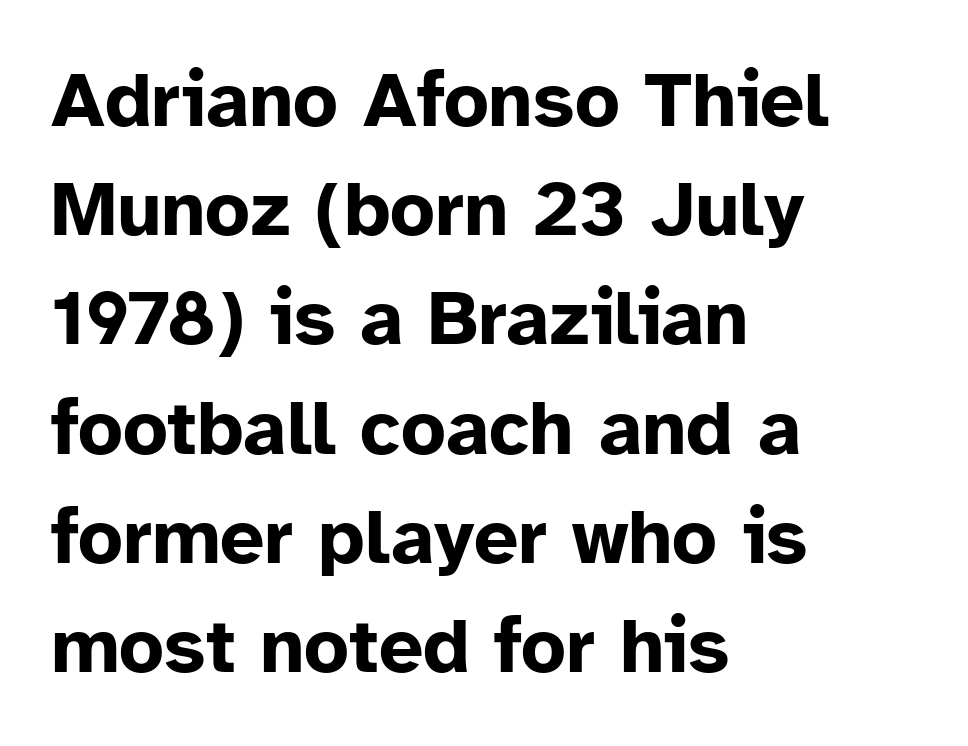
Q: Is the text bold? A: Yes.
Q: Is the text italic (slanted)? A: No, it is upright.
Q: Is the typeface a serif or a sans-serif typeface? A: Sans-serif.
Q: Is the text underlined? A: No.
Q: How is the paragraph aligned? A: Left-aligned.
Q: Is the spacing between letters normal or unusually wide? A: Normal.
Q: Is the spacing between lines tight, normal or loose? A: Normal.
Q: Width (condensed, normal, or wide)? A: Normal.
Q: Stroke contrast? A: Low.
Q: x-height? A: Medium.
Q: Monospaced? A: No.
